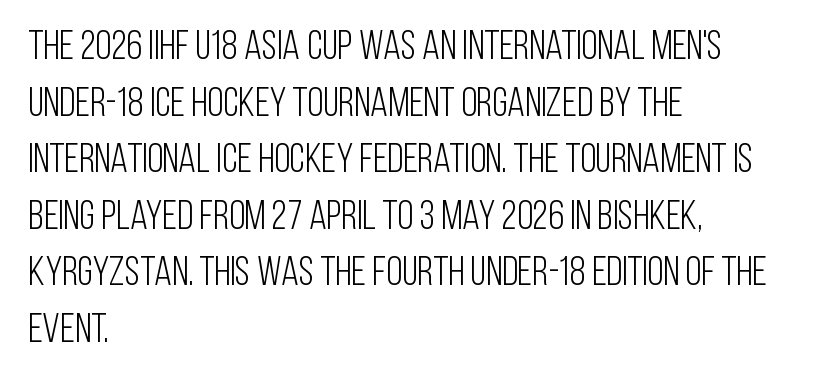
Posture: straight, roman, zero tilt. Proportional: the letters do not fall into vertical columns. The rendering keeps characters at their native spacing. Does the copy run flush right? No — it runs flush left. Stroke terminals: plain, sans-serif. Weight class: somewhere from thin through regular.
